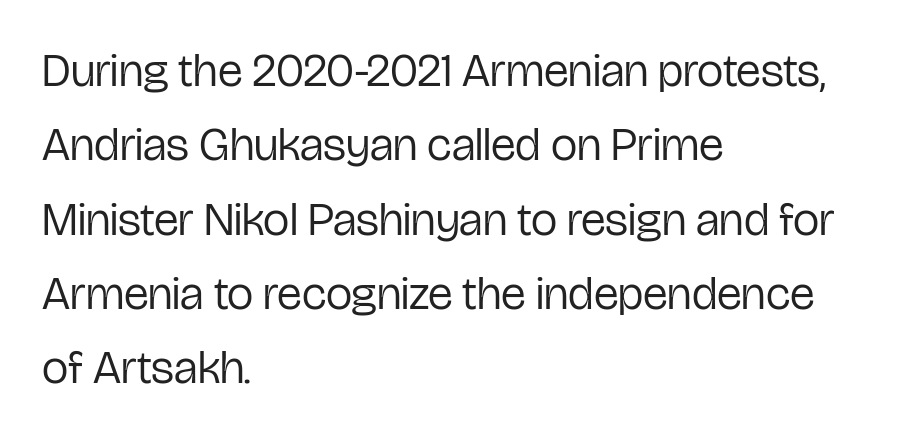
{"serif": "no", "italic": "no", "bold": "no", "weight": "regular", "width": "condensed", "stroke_contrast": "low", "x_height": "medium", "monospaced": "no", "underline": "no", "align": "left", "line_spacing": "normal", "line_spacing_ratio": 1.58, "letter_spacing": "normal", "letter_spacing_em": 0.0, "glyph_px": 47}
